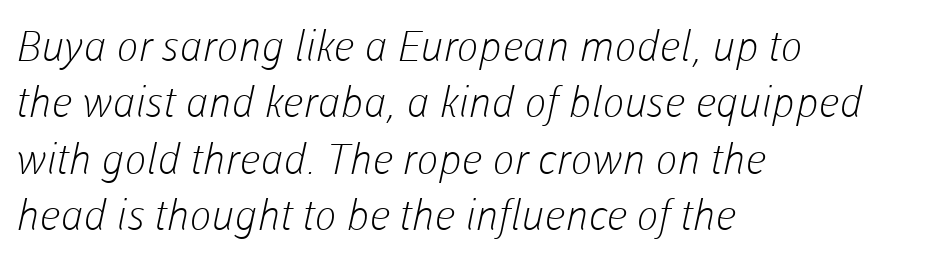
No word sits above an underline. Look at the bottom of the vertical strokes: they stop flat, with no serifs. Between one letter and the next there's only the usual sliver of space. Weight: not bold — regular or lighter.
